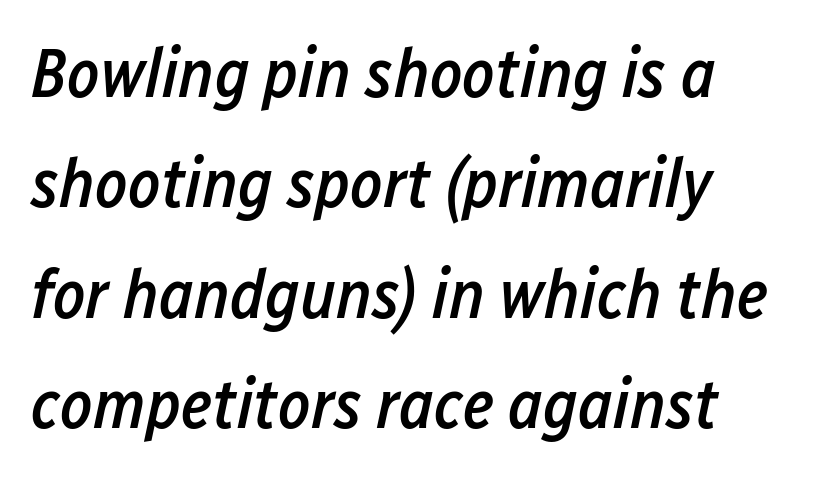
The image shows 69 px semibold, condensed type, italic (leaning right); set left-aligned, normal line spacing (1.6x), normal letter spacing, not underlined; low stroke contrast and a medium x-height.
